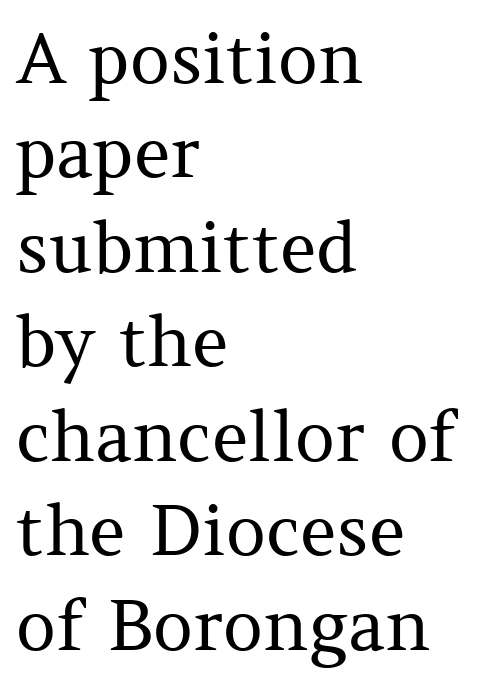
{"serif": "yes", "italic": "no", "bold": "no", "weight": "regular", "width": "normal", "stroke_contrast": "medium", "x_height": "medium", "monospaced": "no", "underline": "no", "align": "left", "line_spacing": "normal", "line_spacing_ratio": 1.35, "letter_spacing": "normal", "letter_spacing_em": 0.0, "glyph_px": 70}
